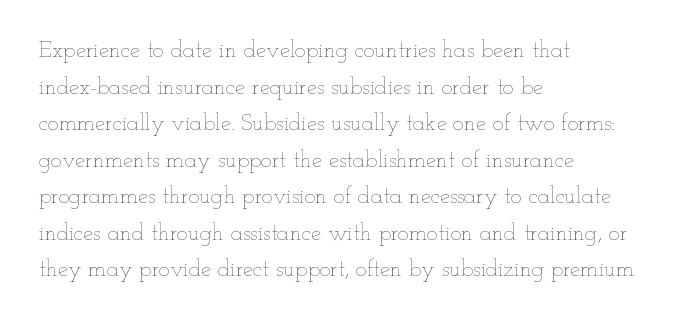
The image shows 23 px text type, upright; set left-aligned, normal line spacing (1.59x), normal letter spacing, not underlined.
